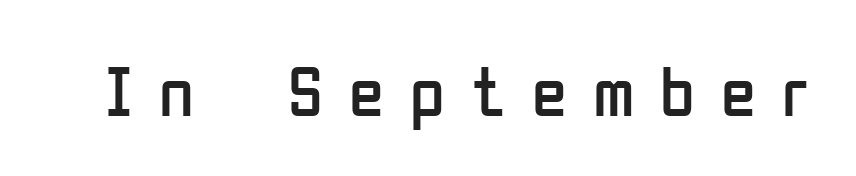
The image shows 71 px regular-weight, condensed sans-serif type, upright; set unusually wide letter spacing (+0.37 em), not underlined; low stroke contrast and a medium x-height.
